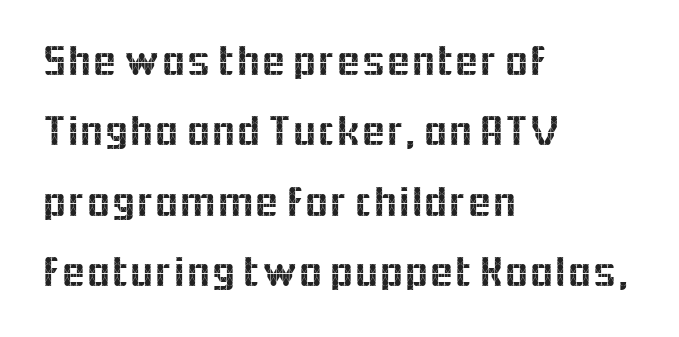
{"serif": "no", "italic": "no", "width": "normal", "x_height": "medium", "monospaced": "no", "underline": "no", "align": "left", "line_spacing": "normal", "line_spacing_ratio": 1.6, "letter_spacing": "normal", "letter_spacing_em": 0.0, "glyph_px": 44}
